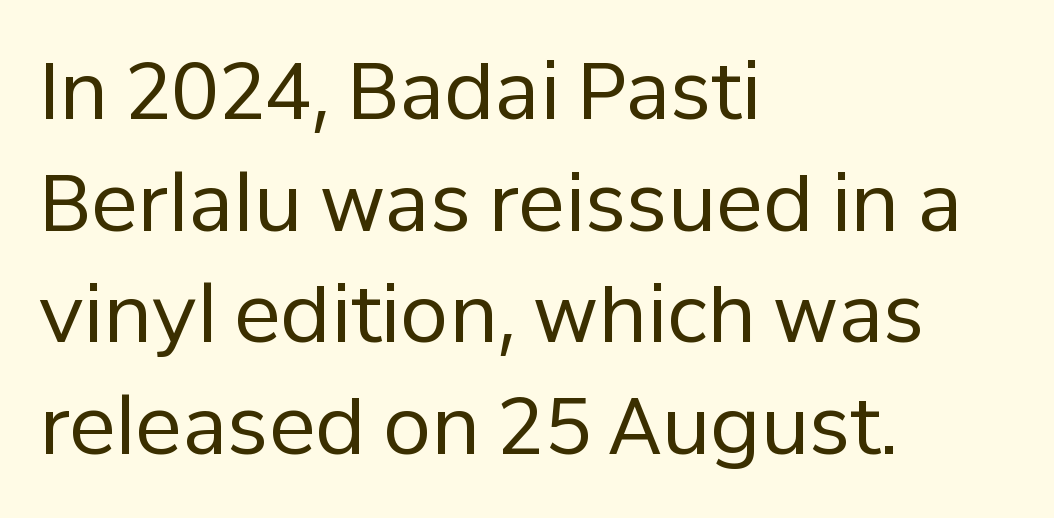
Clear beneath every line of the passage. The lines are quadded left. The typography opts for an upright posture over an oblique one. Type style note: lacks serifs. Honestly, the letter spacing is just normal — you wouldn't notice it. Proportional: the letters do not fall into vertical columns.
